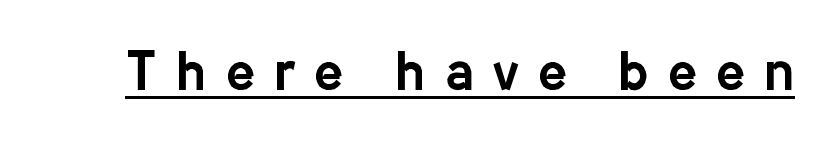
A typesetter would call this proportional, since set widths differ per character. Here the glyphs are tracked loosely, breaking word shapes into spaced letters. In terms of posture, this sample is upright. A baseline rule has been typeset under these characters. In terms of letterform style, serifs are entirely absent.
